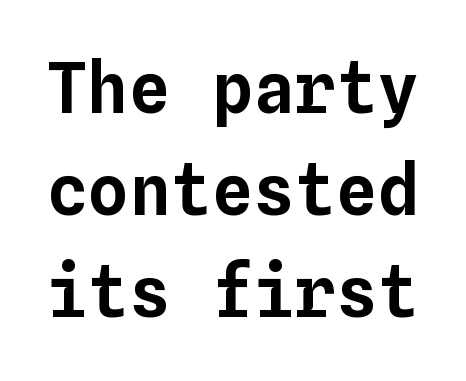
Vertically, the passage feels balanced, rows spaced as you'd expect. Spacing verdict: monospaced, one width for all characters. Tracking here is standard; glyphs follow each other at the usual distance. Check under the words: just untouched page. No italicization has been applied; the sample stays upright.
